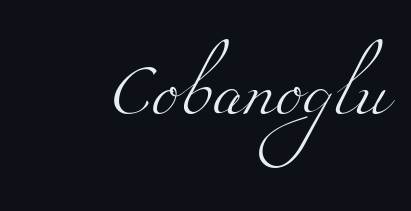
Q: Is the text bold? A: No.
Q: Is the text underlined? A: No.
Q: Is the spacing between letters normal or unusually wide? A: Normal.
Q: Width (condensed, normal, or wide)? A: Wide.
Q: Stroke contrast? A: Medium.
Q: x-height? A: Small.
Q: Monospaced? A: No.
